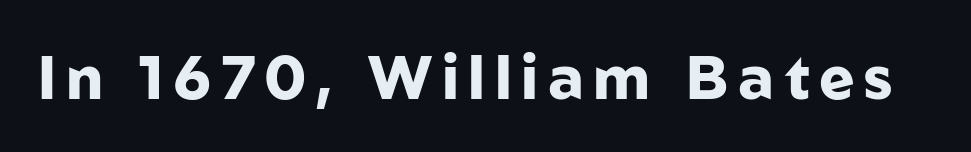
{"serif": "no", "italic": "no", "bold": "yes", "weight": "heavy", "width": "normal", "stroke_contrast": "low", "x_height": "medium", "monospaced": "no", "underline": "no", "glyph_px": 60}
